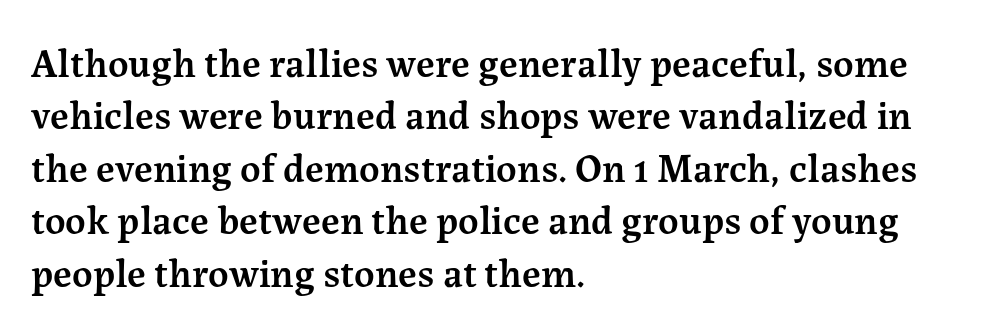
Q: Is the text bold? A: Semi-bold.
Q: Is the text italic (slanted)? A: No, it is upright.
Q: Is the typeface a serif or a sans-serif typeface? A: Serif.
Q: Is the text underlined? A: No.
Q: How is the paragraph aligned? A: Left-aligned.
Q: Is the spacing between letters normal or unusually wide? A: Normal.
Q: Is the spacing between lines tight, normal or loose? A: Normal.
Q: Width (condensed, normal, or wide)? A: Normal.
Q: Stroke contrast? A: Medium.
Q: x-height? A: Medium.
Q: Monospaced? A: No.
